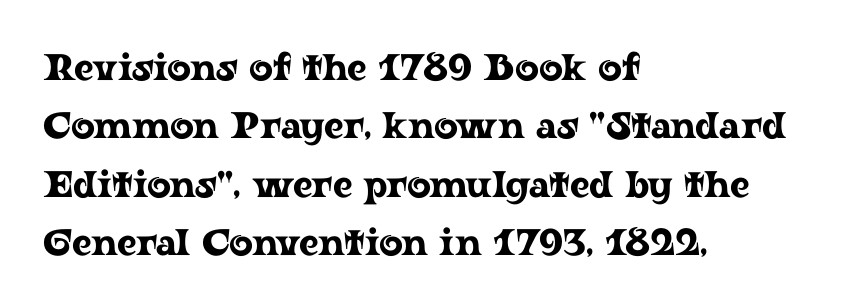
{"serif": "yes", "italic": "no", "width": "wide", "stroke_contrast": "low", "x_height": "medium", "monospaced": "no", "underline": "no", "align": "left", "line_spacing": "normal", "line_spacing_ratio": 1.58, "letter_spacing": "normal", "letter_spacing_em": 0.0, "glyph_px": 37}
